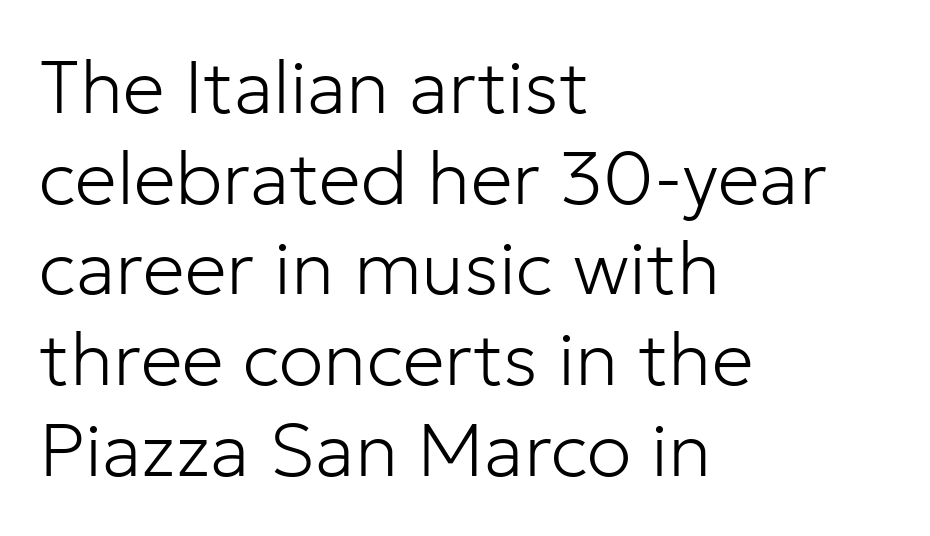
Q: Is the text bold? A: No.
Q: Is the text italic (slanted)? A: No, it is upright.
Q: Is the typeface a serif or a sans-serif typeface? A: Sans-serif.
Q: Is the text underlined? A: No.
Q: How is the paragraph aligned? A: Left-aligned.
Q: Is the spacing between letters normal or unusually wide? A: Normal.
Q: Width (condensed, normal, or wide)? A: Normal.
Q: Stroke contrast? A: Low.
Q: x-height? A: Medium.
Q: Monospaced? A: No.
